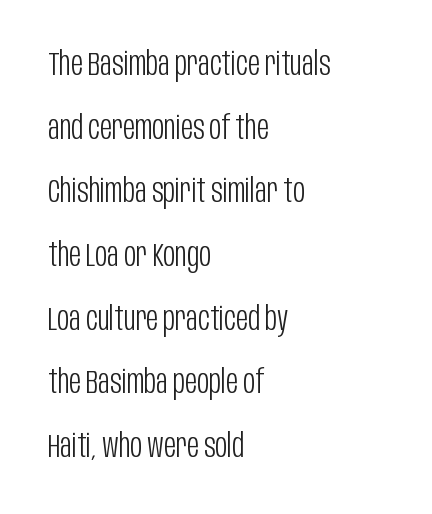
Is there any slant? The stems are plumb. In terms of letterspacing, this is plain default setting. Line starts are locked; line ends wander. The rendering shows plain stroke endings on the letterforms — a sans-serif design. Loosely led — the rows are spread out. Spacing verdict: proportional, widths tailored to each character.
